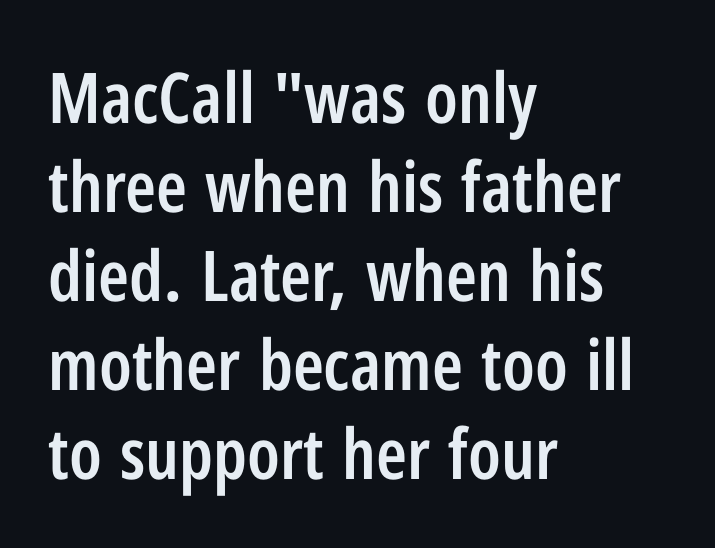
{"serif": "no", "italic": "no", "bold": "semi", "weight": "semibold", "width": "condensed", "stroke_contrast": "low", "x_height": "medium", "monospaced": "no", "underline": "no", "align": "left", "line_spacing": "normal", "line_spacing_ratio": 1.27, "letter_spacing": "normal", "letter_spacing_em": 0.0, "glyph_px": 70}
